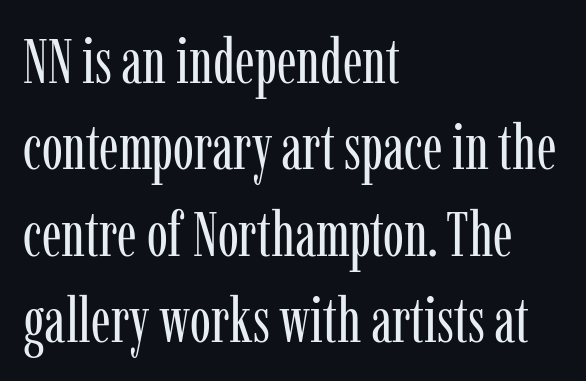
The image shows 63 px regular-weight, condensed serif type, upright; set left-aligned, normal line spacing (1.37x), normal letter spacing, not underlined; low stroke contrast and a medium x-height.
